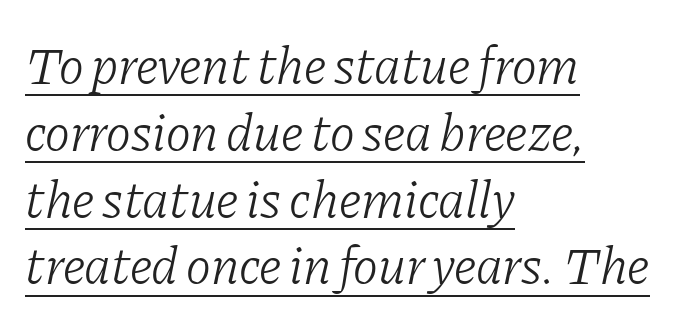
Q: Is the text bold? A: No.
Q: Is the text italic (slanted)? A: Yes, it leans right by about 11 degrees.
Q: Is the typeface a serif or a sans-serif typeface? A: Serif.
Q: Is the text underlined? A: Yes.
Q: How is the paragraph aligned? A: Left-aligned.
Q: Is the spacing between letters normal or unusually wide? A: Normal.
Q: Is the spacing between lines tight, normal or loose? A: Normal.
Q: Width (condensed, normal, or wide)? A: Normal.
Q: Stroke contrast? A: Low.
Q: x-height? A: Medium.
Q: Monospaced? A: No.
